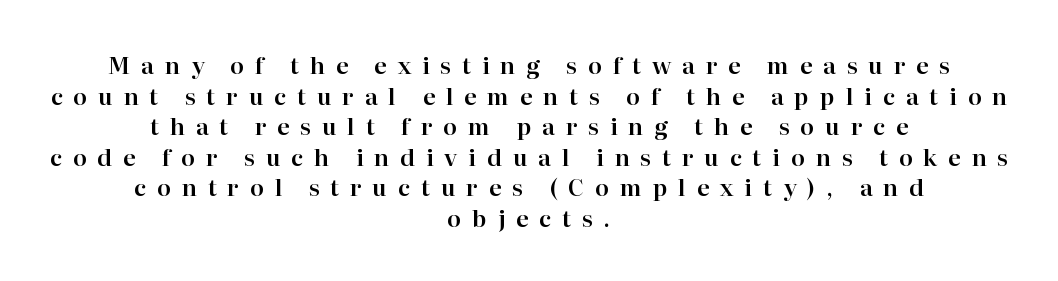
Ordinary non-slanted type is in use. The strip under each line holds only bare page. The passage is arranged like a title page — every line centered. Here the glyphs are tracked loosely, breaking word shapes into spaced letters. How would I describe the line gaps? Plain and ordinary.
